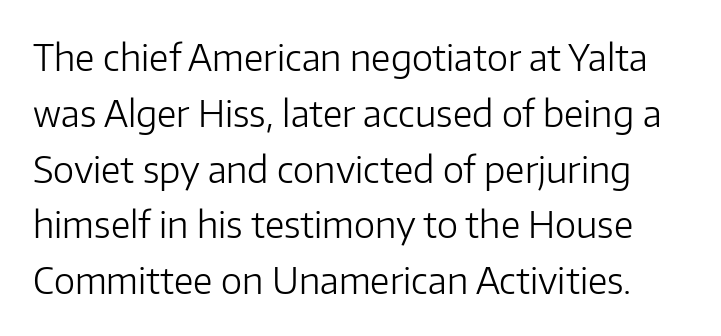
Q: Is the text bold? A: No.
Q: Is the text italic (slanted)? A: No, it is upright.
Q: Is the typeface a serif or a sans-serif typeface? A: Sans-serif.
Q: Is the text underlined? A: No.
Q: Is the spacing between letters normal or unusually wide? A: Normal.
Q: Is the spacing between lines tight, normal or loose? A: Normal.
Q: Width (condensed, normal, or wide)? A: Normal.
Q: Stroke contrast? A: Low.
Q: x-height? A: Medium.
Q: Monospaced? A: No.
